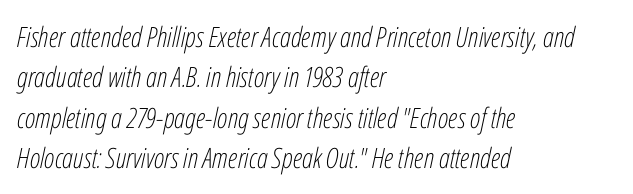
Q: Is the text bold? A: No.
Q: Is the text italic (slanted)? A: Yes, it leans right by about 12 degrees.
Q: Is the text underlined? A: No.
Q: How is the paragraph aligned? A: Left-aligned.
Q: Is the spacing between letters normal or unusually wide? A: Normal.
Q: Is the spacing between lines tight, normal or loose? A: Normal.
Q: Width (condensed, normal, or wide)? A: Condensed.
Q: Stroke contrast? A: Low.
Q: x-height? A: Medium.
Q: Monospaced? A: No.
